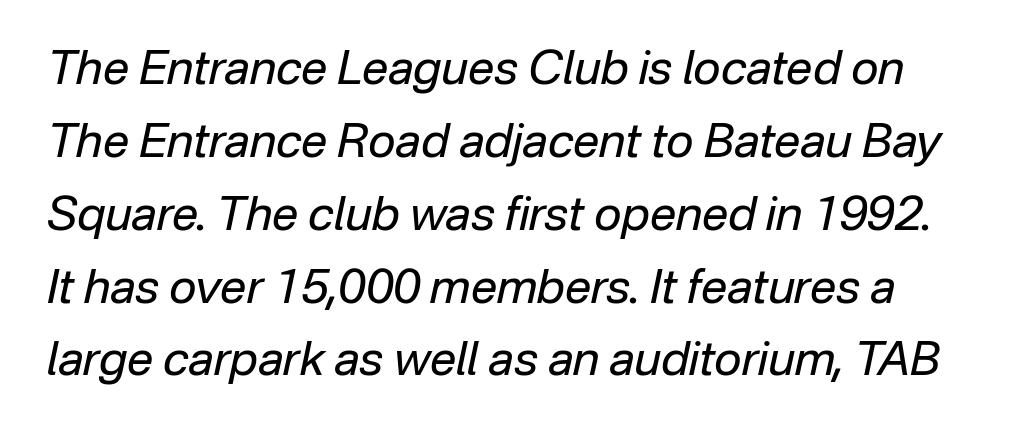
Q: Is the text bold? A: No.
Q: Is the text italic (slanted)? A: Yes, it leans right by about 12 degrees.
Q: Is the text underlined? A: No.
Q: Is the spacing between letters normal or unusually wide? A: Normal.
Q: Is the spacing between lines tight, normal or loose? A: Normal.
Q: Width (condensed, normal, or wide)? A: Normal.
Q: Stroke contrast? A: Low.
Q: x-height? A: Medium.
Q: Monospaced? A: No.
